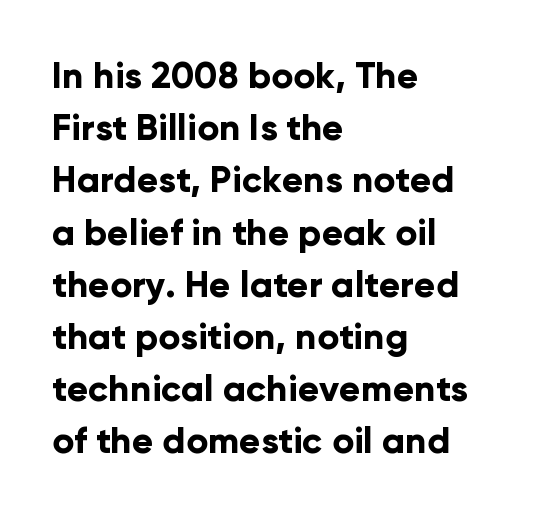
The image shows 36 px bold sans-serif type, upright; set left-aligned, normal line spacing (1.45x), normal letter spacing, not underlined; low stroke contrast and a medium x-height.
